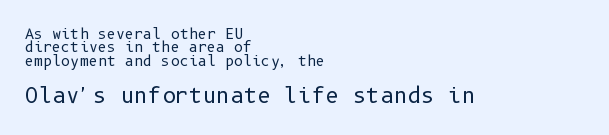
The image shows 21 px text type, upright; set left-aligned, tight line spacing (0.96x), normal letter spacing, not underlined; the second (bottom) block is 1.5x larger.
